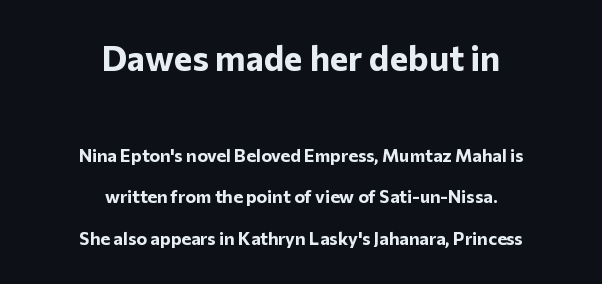
The image shows 35 px bold sans-serif type, upright; set centered, loose line spacing (2.29x), normal letter spacing, not underlined; the first (top) block is 1.94x larger; low stroke contrast and a medium x-height.
